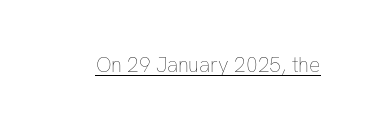
{"italic": "no", "bold": "no", "underline": "yes", "letter_spacing": "normal", "letter_spacing_em": 0.0, "glyph_px": 21}
